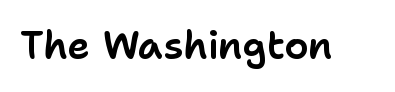
Q: Is the text italic (slanted)? A: No, it is upright.
Q: Is the typeface a serif or a sans-serif typeface? A: Sans-serif.
Q: Is the text underlined? A: No.
Q: Is the spacing between letters normal or unusually wide? A: Normal.
Q: Width (condensed, normal, or wide)? A: Normal.
Q: Stroke contrast? A: Low.
Q: x-height? A: Medium.
Q: Monospaced? A: No.
